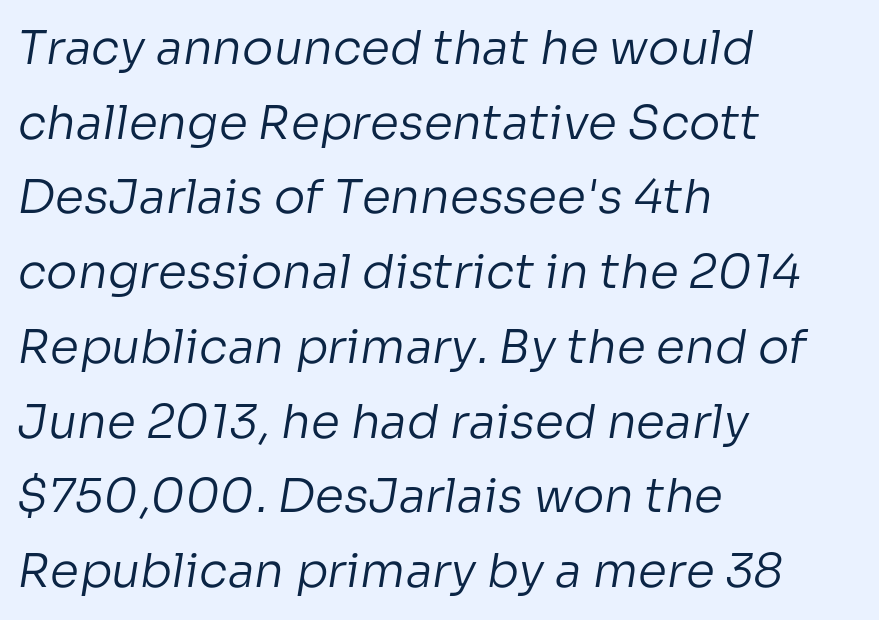
Q: Is the text bold? A: No.
Q: Is the typeface a serif or a sans-serif typeface? A: Sans-serif.
Q: Is the text underlined? A: No.
Q: How is the paragraph aligned? A: Left-aligned.
Q: Is the spacing between letters normal or unusually wide? A: Normal.
Q: Is the spacing between lines tight, normal or loose? A: Normal.
Q: Width (condensed, normal, or wide)? A: Normal.
Q: Stroke contrast? A: Low.
Q: x-height? A: Medium.
Q: Monospaced? A: No.
